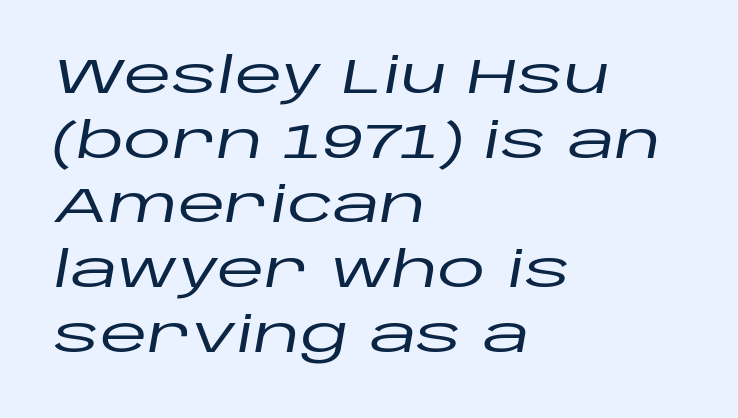
{"italic": "yes", "lean": "right", "slant_degrees": 10, "width": "wide", "stroke_contrast": "low", "x_height": "large", "monospaced": "no", "underline": "no", "align": "left", "line_spacing": "normal", "line_spacing_ratio": 1.32, "letter_spacing": "normal", "letter_spacing_em": 0.0, "glyph_px": 49}
